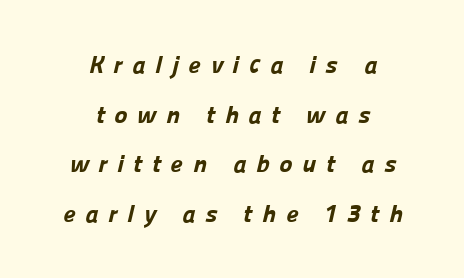
Q: Is the text bold? A: Yes.
Q: Is the text underlined? A: No.
Q: How is the paragraph aligned? A: Centered.
Q: Is the spacing between letters normal or unusually wide? A: Unusually wide.
Q: Is the spacing between lines tight, normal or loose? A: Loose.
